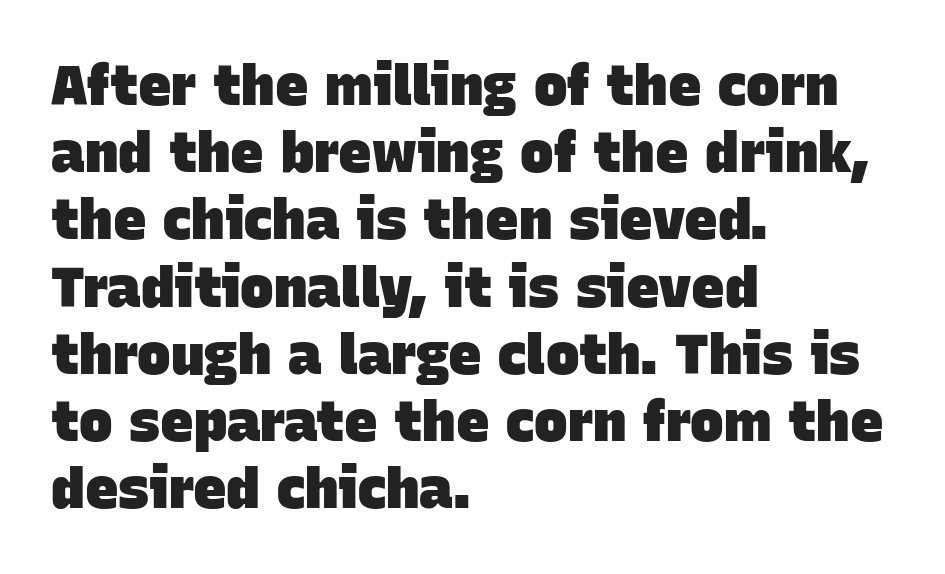
Students, this is bold: see how much ink each stroke carries. Each word holds together tightly as a unit, with standard inter-letter gaps. Type without underlining. Which margin do the lines hug? The left one — the right edge is uneven. Type style note: lacks serifs. The face used here is proportionally spaced, like ordinary book or web type.
